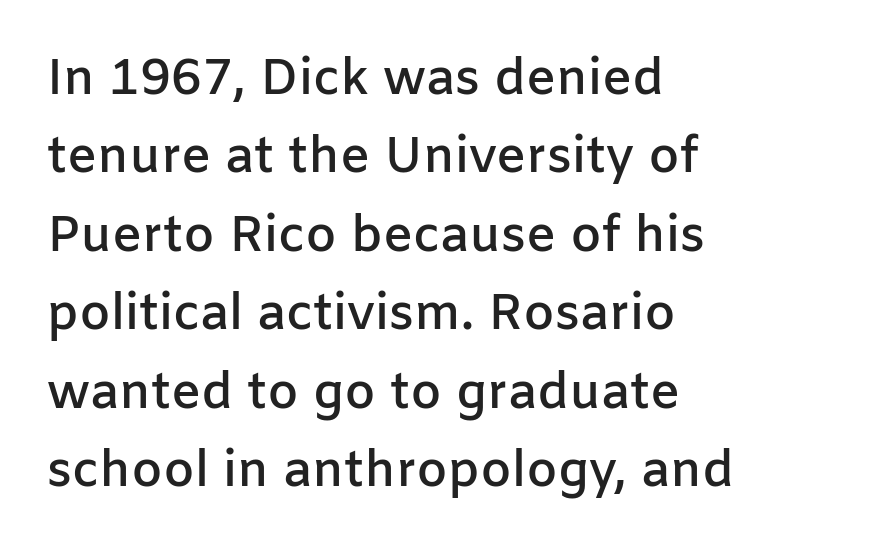
Q: Is the text bold? A: Semi-bold.
Q: Is the text italic (slanted)? A: No, it is upright.
Q: Is the typeface a serif or a sans-serif typeface? A: Sans-serif.
Q: Is the text underlined? A: No.
Q: How is the paragraph aligned? A: Left-aligned.
Q: Is the spacing between letters normal or unusually wide? A: Normal.
Q: Is the spacing between lines tight, normal or loose? A: Normal.
Q: Width (condensed, normal, or wide)? A: Normal.
Q: Stroke contrast? A: Low.
Q: x-height? A: Medium.
Q: Monospaced? A: No.
